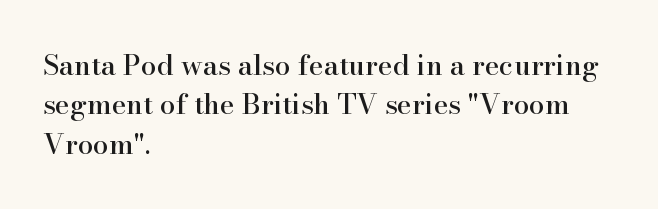
Normally led — the rows are evenly, conventionally spaced. A typesetter would call this zero additional tracking. Quick note: underline off. It's the straight-up-and-down kind of type. Do the characters align in a grid? No, the font is proportional.
